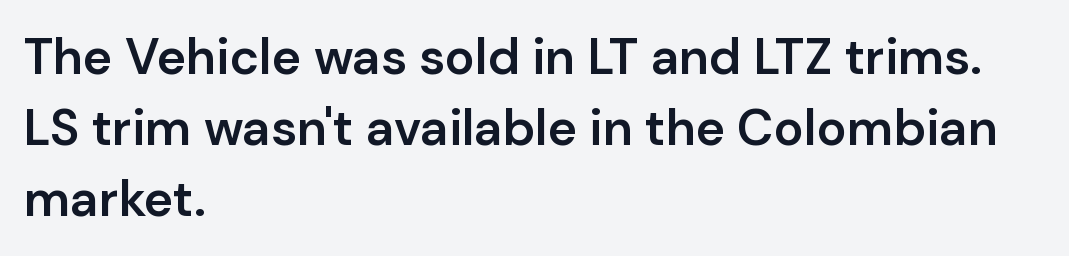
Students, this is semibold: more ink than regular, less than bold. Rendered with straight, roman letterforms. The passage shown is typed in a proportional face where columns would drift. Does the copy run flush right? No — it runs flush left.
